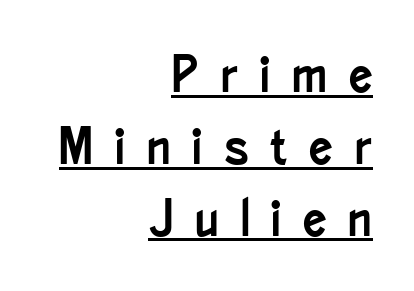
{"serif": "no", "italic": "no", "width": "condensed", "stroke_contrast": "low", "x_height": "small", "monospaced": "no", "underline": "yes", "align": "right", "line_spacing": "normal", "line_spacing_ratio": 1.38, "letter_spacing": "wide", "letter_spacing_em": 0.42, "glyph_px": 52}
